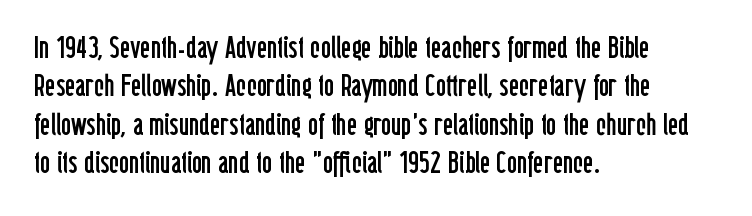
{"serif": "no", "italic": "no", "bold": "no", "weight": "regular", "width": "condensed", "stroke_contrast": "low", "x_height": "medium", "monospaced": "no", "underline": "no", "align": "left", "line_spacing_ratio": 1.24, "letter_spacing": "normal", "letter_spacing_em": 0.0, "glyph_px": 31}
